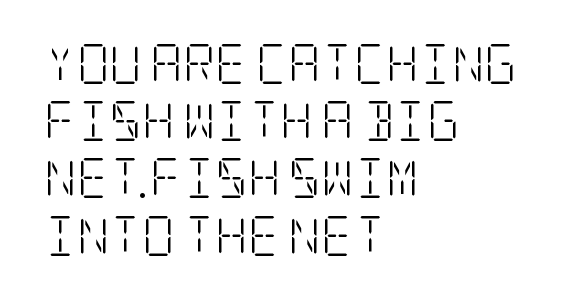
Regular leading. The letterforms sit at book weight or below. Lines of text with bare space underneath. Italic: no, the glyphs are upright roman. Unlike a clean sans, this face finishes its strokes with serifs. Default kerning and tracking; the words read as compact shapes.
